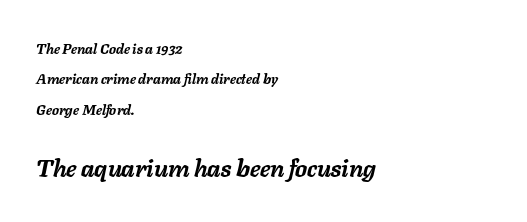
Q: Is the text bold? A: Yes.
Q: Is the text italic (slanted)? A: Yes, it leans right by about 11 degrees.
Q: Is the text underlined? A: No.
Q: How is the paragraph aligned? A: Left-aligned.
Q: Is the spacing between letters normal or unusually wide? A: Normal.
Q: Is the spacing between lines tight, normal or loose? A: Loose.
Q: Which block of text is set in a larger size, the first (top) or the second (bottom)? A: The second (bottom) one.
